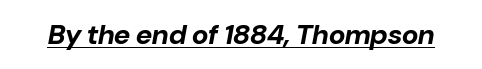
{"italic": "yes", "lean": "right", "slant_degrees": 10, "bold": "yes", "weight": "bold", "width": "normal", "stroke_contrast": "low", "x_height": "medium", "monospaced": "no", "underline": "yes", "letter_spacing": "normal", "letter_spacing_em": 0.0, "glyph_px": 28}
